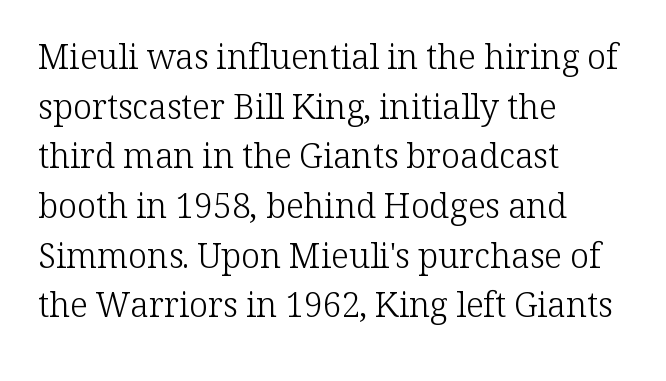
A typesetter would call this proportional, since set widths differ per character. The rag falls on the right side of this text block. In terms of letterform style, serifs are clearly present. Is the type heavy? It reads as light-to-regular instead. Tracking here is standard; glyphs follow each other at the usual distance.
